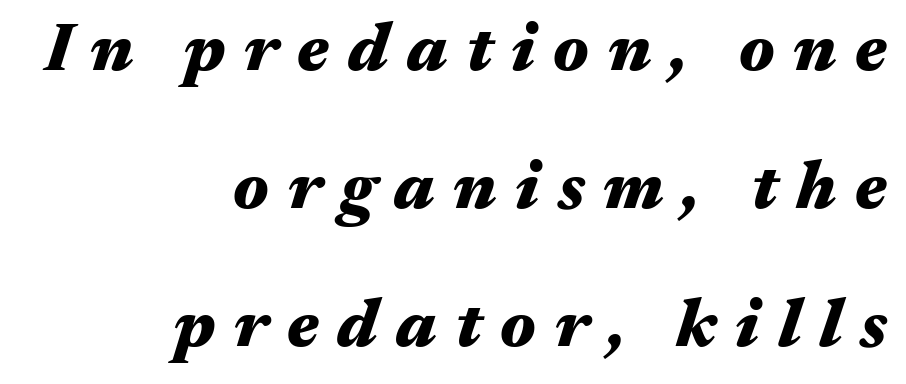
Heavy, bold letterforms. The rendering applies a slant to the glyphs. This sample uses expanded letter spacing, leaving extra air between glyphs. These lines stand farther apart than default settings would place them.
